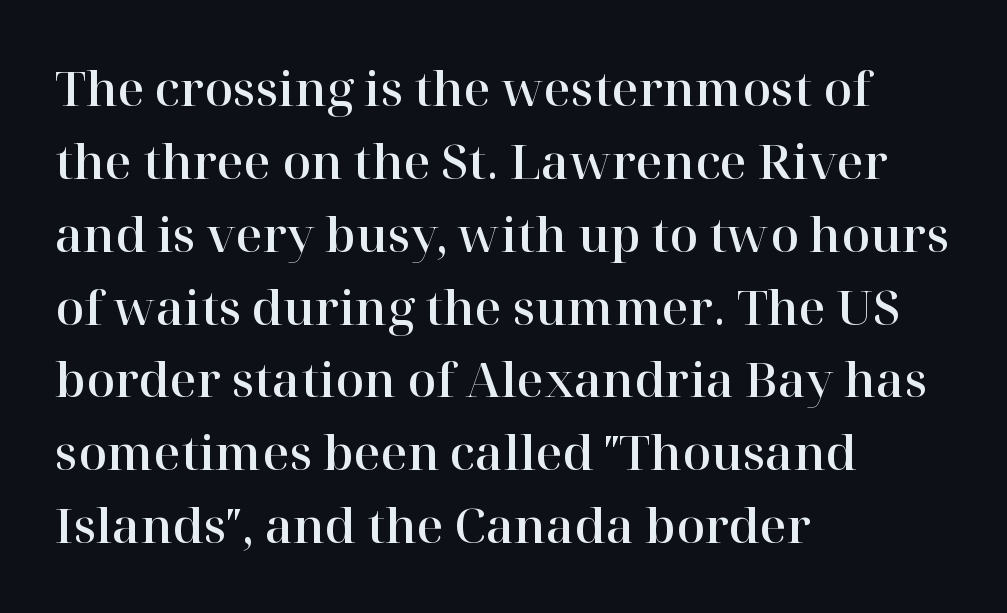
The image shows 47 px serif type, upright; set left-aligned, normal line spacing (1.55x), normal letter spacing, not underlined; high stroke contrast and a medium x-height.
